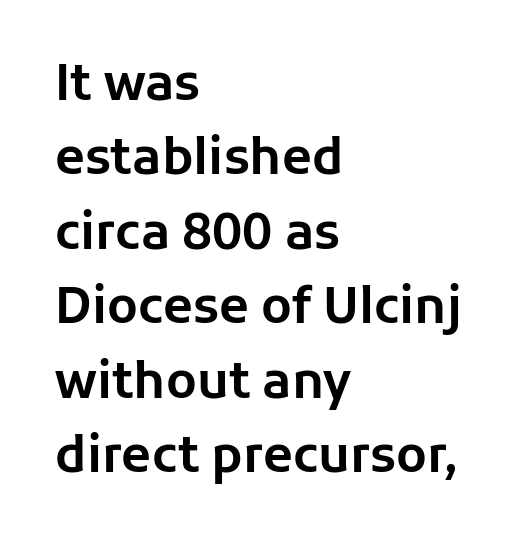
{"serif": "no", "italic": "no", "width": "normal", "stroke_contrast": "low", "x_height": "medium", "monospaced": "no", "underline": "no", "align": "left", "line_spacing": "normal", "line_spacing_ratio": 1.52, "letter_spacing": "normal", "letter_spacing_em": 0.0, "glyph_px": 49}
